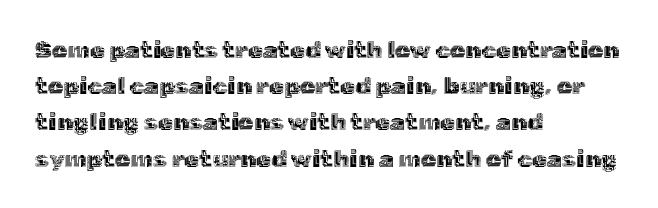
Leading: standard. Ascenders rise straight up at ninety degrees. Nobody drew a line under any word here. Here the glyphs are tracked normally, forming tight word shapes. All the whitespace from short lines collects on the right.
